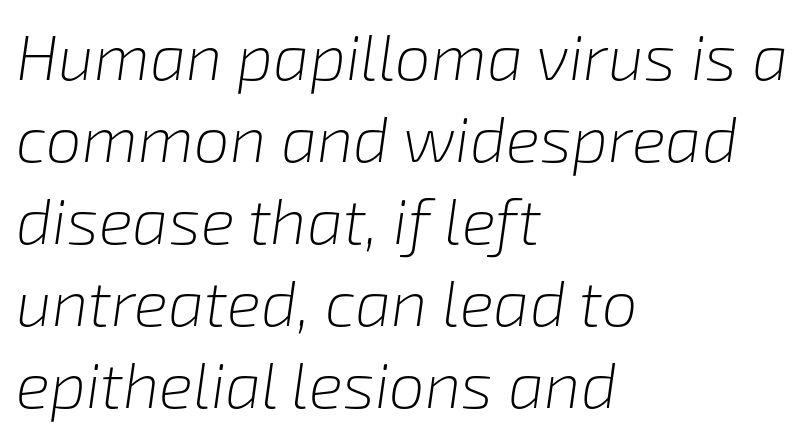
The image shows 64 px light type, italic (leaning right); set left-aligned, normal line spacing (1.28x), normal letter spacing, not underlined; low stroke contrast and a medium x-height.
